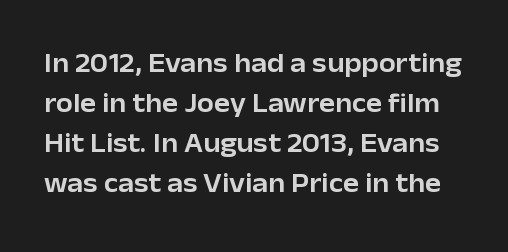
The gap between lines stays unmarked. The face used here is rendered with its standard letterfit. The vertical gap from one line to the next is medium. This is roman type, the default non-slanted kind.
